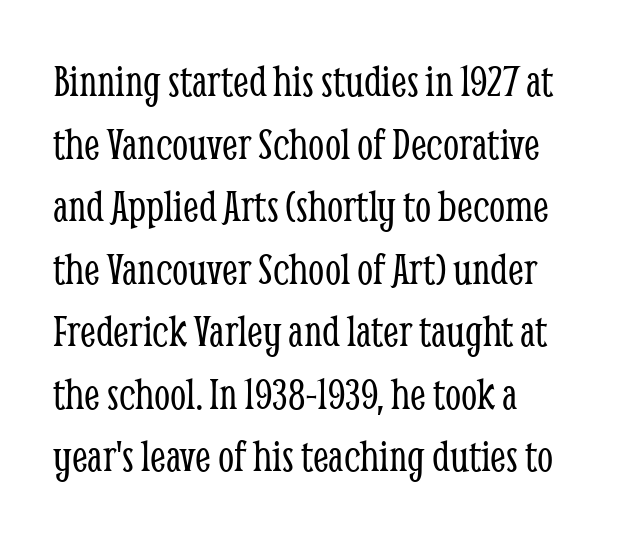
Q: Is the text bold? A: No.
Q: Is the text italic (slanted)? A: No, it is upright.
Q: Is the typeface a serif or a sans-serif typeface? A: Serif.
Q: Is the text underlined? A: No.
Q: How is the paragraph aligned? A: Left-aligned.
Q: Is the spacing between letters normal or unusually wide? A: Normal.
Q: Is the spacing between lines tight, normal or loose? A: Normal.
Q: Width (condensed, normal, or wide)? A: Condensed.
Q: Stroke contrast? A: Low.
Q: x-height? A: Medium.
Q: Monospaced? A: No.
